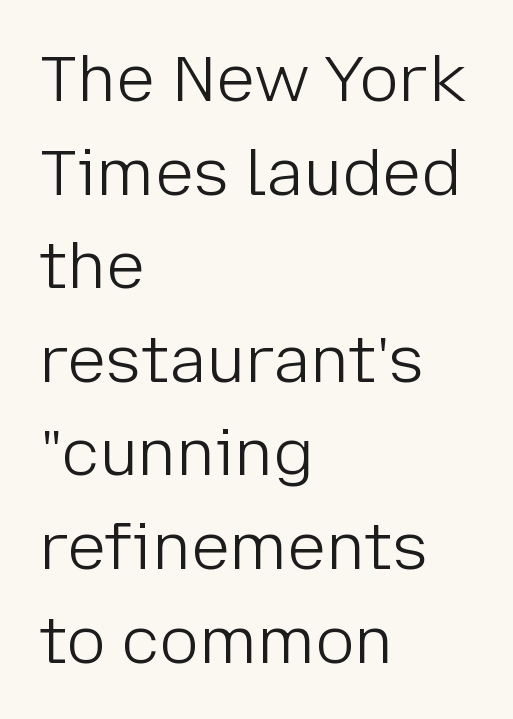
The image shows 65 px light sans-serif type, upright; set left-aligned, normal line spacing (1.44x), normal letter spacing, not underlined; low stroke contrast and a medium x-height.
